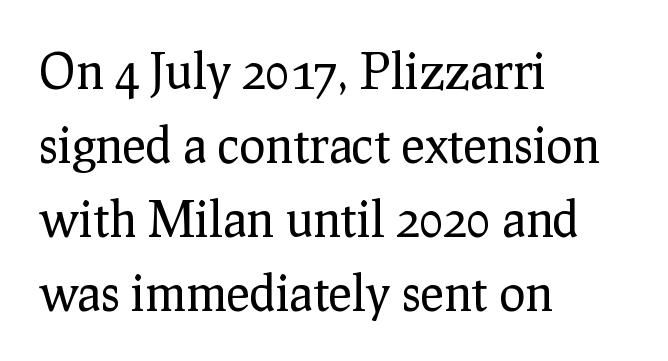
{"serif": "yes", "italic": "no", "bold": "no", "weight": "regular", "width": "normal", "stroke_contrast": "low", "x_height": "medium", "monospaced": "no", "underline": "no", "align": "left", "line_spacing": "normal", "line_spacing_ratio": 1.51, "letter_spacing": "normal", "letter_spacing_em": 0.0, "glyph_px": 49}
